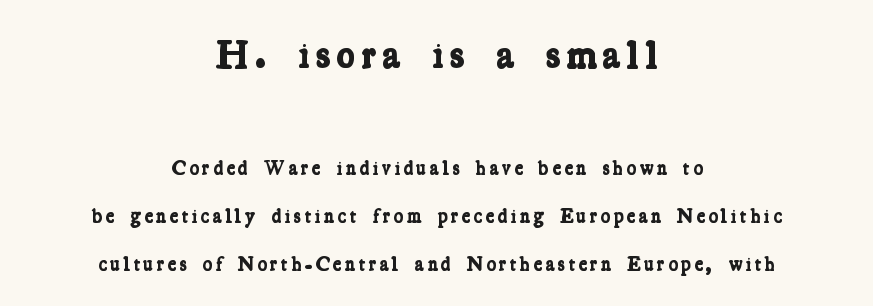
The image shows 39 px bold, condensed serif type; set centered, loose line spacing (2.4x), not underlined; the first (top) block is 1.95x larger; low stroke contrast and a medium x-height.
